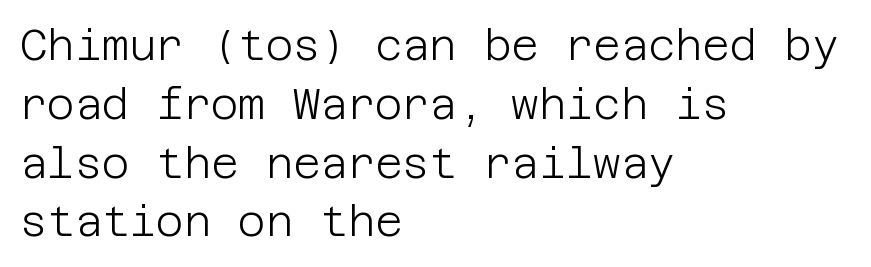
The image shows 42 px light sans-serif type, upright; set left-aligned, normal line spacing (1.4x), normal letter spacing, not underlined; low stroke contrast and a large x-height.
